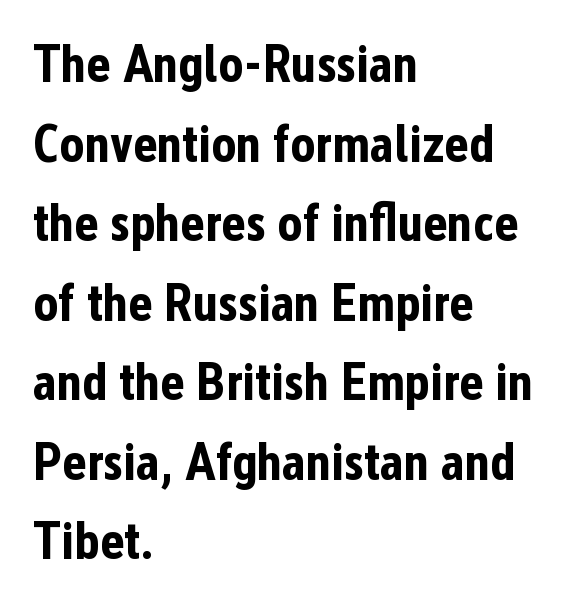
Q: Is the text bold? A: Yes.
Q: Is the text italic (slanted)? A: No, it is upright.
Q: Is the typeface a serif or a sans-serif typeface? A: Sans-serif.
Q: Is the text underlined? A: No.
Q: How is the paragraph aligned? A: Left-aligned.
Q: Is the spacing between letters normal or unusually wide? A: Normal.
Q: Is the spacing between lines tight, normal or loose? A: Normal.
Q: Width (condensed, normal, or wide)? A: Condensed.
Q: Stroke contrast? A: Low.
Q: x-height? A: Medium.
Q: Monospaced? A: No.
